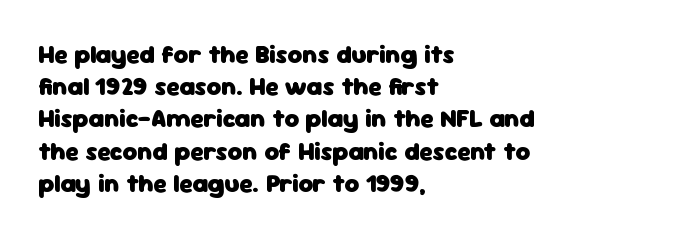
Q: Is the text bold? A: Yes.
Q: Is the text italic (slanted)? A: No, it is upright.
Q: Is the text underlined? A: No.
Q: How is the paragraph aligned? A: Left-aligned.
Q: Is the spacing between letters normal or unusually wide? A: Normal.
Q: Is the spacing between lines tight, normal or loose? A: Normal.
